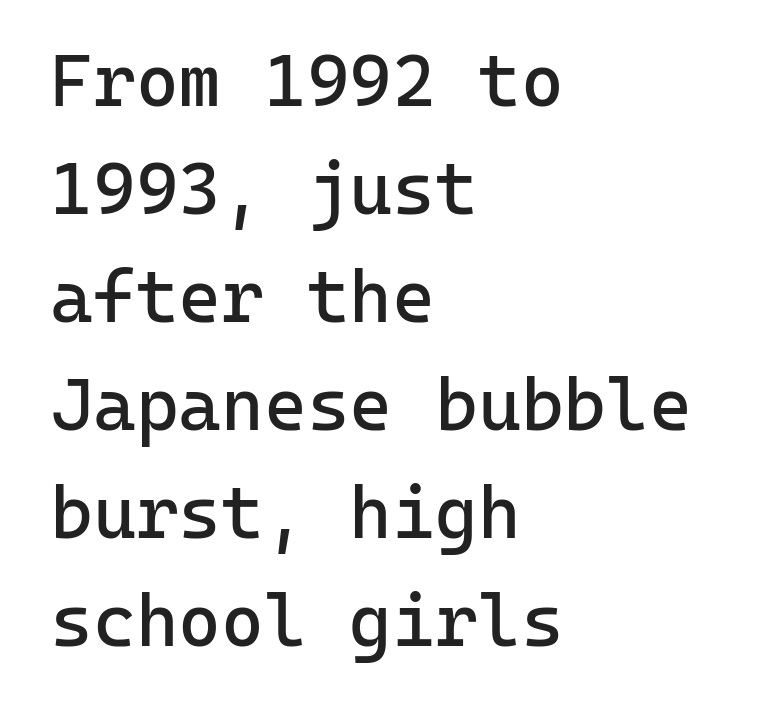
The setting favours the left margin, as ordinary paragraphs usually do. Stroke terminals: plain, sans-serif. Summary of vertical rhythm: regular, with standard interline spacing. No extra tracking has been applied to these lines. The strip under each line holds only bare page.
